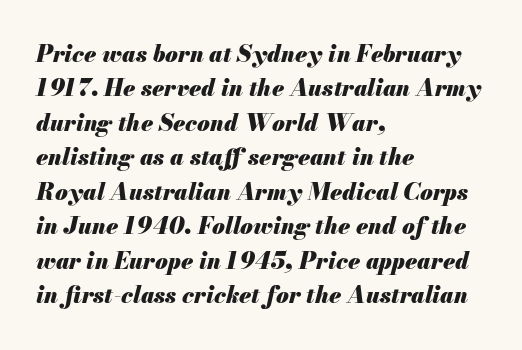
Q: Is the text bold? A: Yes.
Q: Is the text italic (slanted)? A: Yes, it leans right by about 13 degrees.
Q: Is the text underlined? A: No.
Q: How is the paragraph aligned? A: Left-aligned.
Q: Is the spacing between letters normal or unusually wide? A: Normal.
Q: Is the spacing between lines tight, normal or loose? A: Normal.
